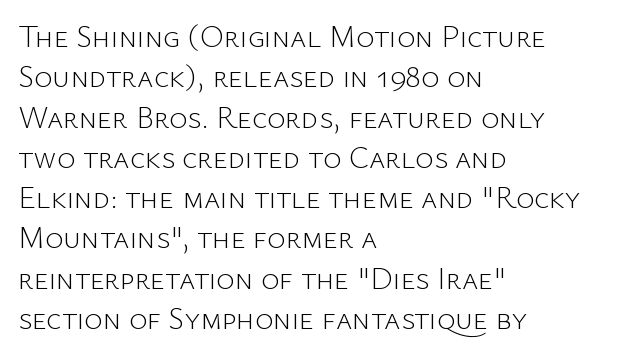
The image shows 31 px light sans-serif type, upright; set left-aligned, normal line spacing (1.3x), normal letter spacing, not underlined; low stroke contrast and a medium x-height.
